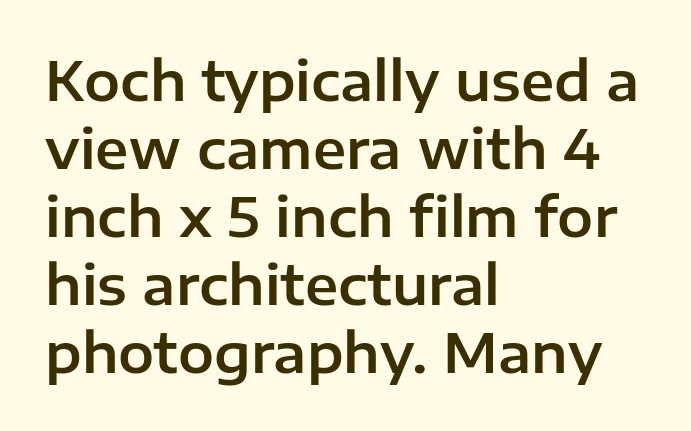
Q: Is the text italic (slanted)? A: No, it is upright.
Q: Is the typeface a serif or a sans-serif typeface? A: Sans-serif.
Q: Is the text underlined? A: No.
Q: How is the paragraph aligned? A: Left-aligned.
Q: Is the spacing between letters normal or unusually wide? A: Normal.
Q: Is the spacing between lines tight, normal or loose? A: Normal.
Q: Width (condensed, normal, or wide)? A: Normal.
Q: Stroke contrast? A: Low.
Q: x-height? A: Medium.
Q: Monospaced? A: No.
